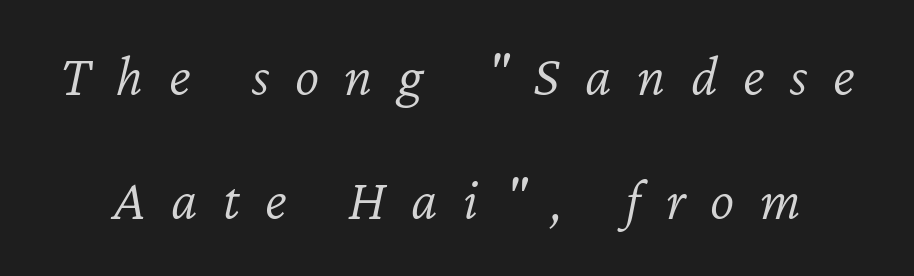
The image shows 58 px light type, italic (leaning right); set loose line spacing (2.14x), unusually wide letter spacing (+0.44 em), not underlined; low stroke contrast and a medium x-height.
